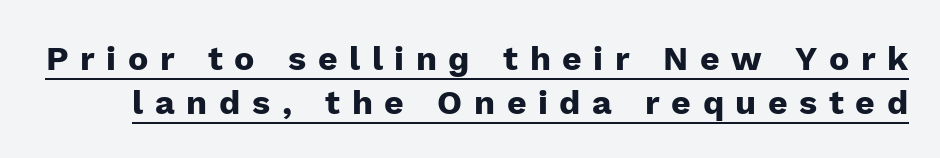
The rendering uses a moderate line-height, typical for paragraphs. Short note: letters widely spaced. If you drew a line through each stem, it would be perfectly vertical. Stroke terminals: plain, sans-serif.
